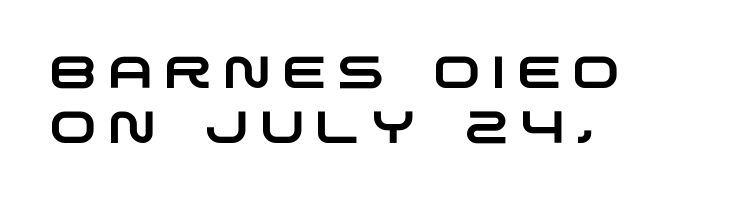
Q: Is the typeface a serif or a sans-serif typeface? A: Sans-serif.
Q: Is the text underlined? A: No.
Q: How is the paragraph aligned? A: Left-aligned.
Q: Is the spacing between letters normal or unusually wide? A: Unusually wide.
Q: Width (condensed, normal, or wide)? A: Wide.
Q: Stroke contrast? A: Low.
Q: x-height? A: Large.
Q: Monospaced? A: No.
